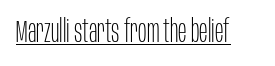
Heaviness? Minimal to ordinary, like unemphasized prose. This sample carries an underscore along the baseline area. Characters follow at the spacing the type designer built in. Do the characters align in a grid? No, the font is proportional. Nothing sits at the stroke ends, so this counts as sans-serif.
